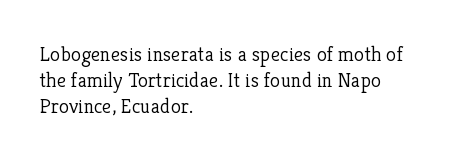
The image shows 21 px text type, upright; set left-aligned, normal line spacing (1.25x), normal letter spacing, not underlined.
